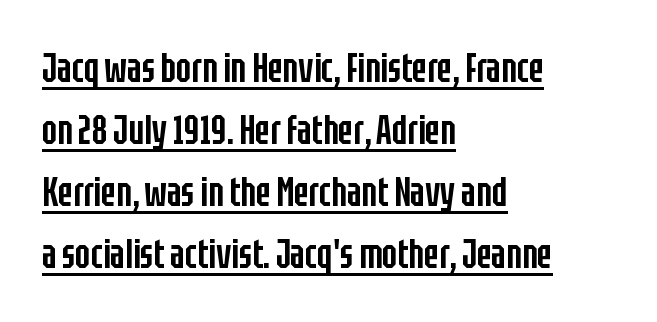
The image shows 40 px semibold, condensed sans-serif type, upright; set left-aligned, normal line spacing (1.55x), normal letter spacing, underlined; low stroke contrast and a large x-height.
